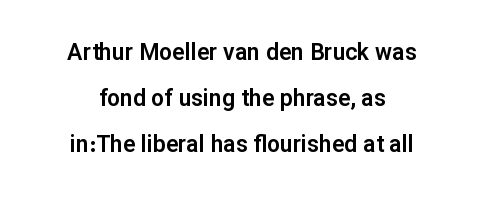
The image shows 23 px text type, upright; set centered, loose line spacing (2.0x), normal letter spacing, not underlined.
